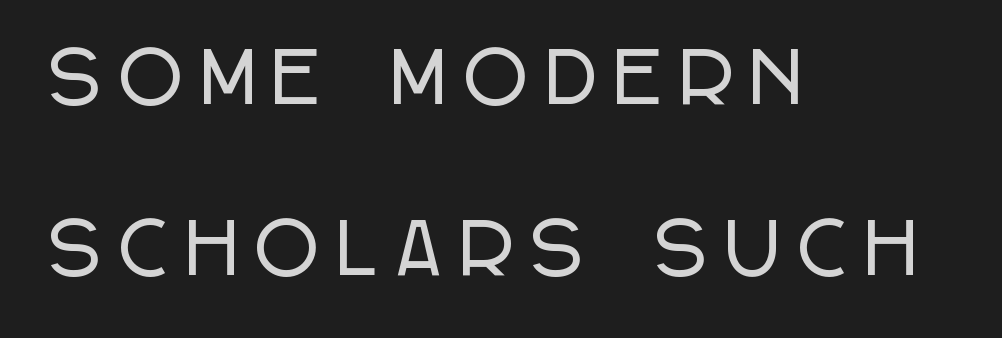
It's the straight-up-and-down kind of type. This rendering uses left alignment, leaving the right contour irregular. The passage shown is typed in a proportional face where columns would drift. Inter-character spacing is expanded well beyond the font's built-in metrics. The zone under the glyphs is completely vacant.
